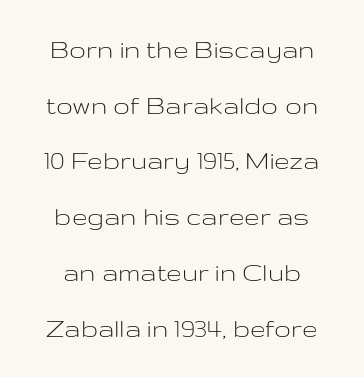
The image shows 28 px light, wide sans-serif type, upright; set loose line spacing (1.99x), normal letter spacing, not underlined; low stroke contrast and a medium x-height.
